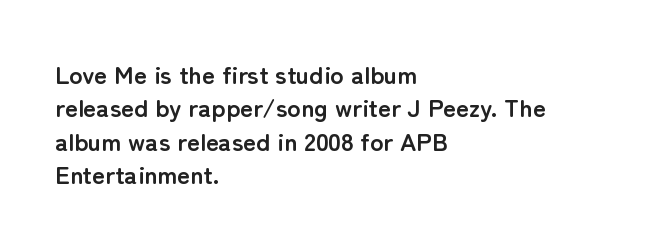
The image shows 25 px bold type, upright; set left-aligned, normal line spacing (1.34x), normal letter spacing, not underlined.
